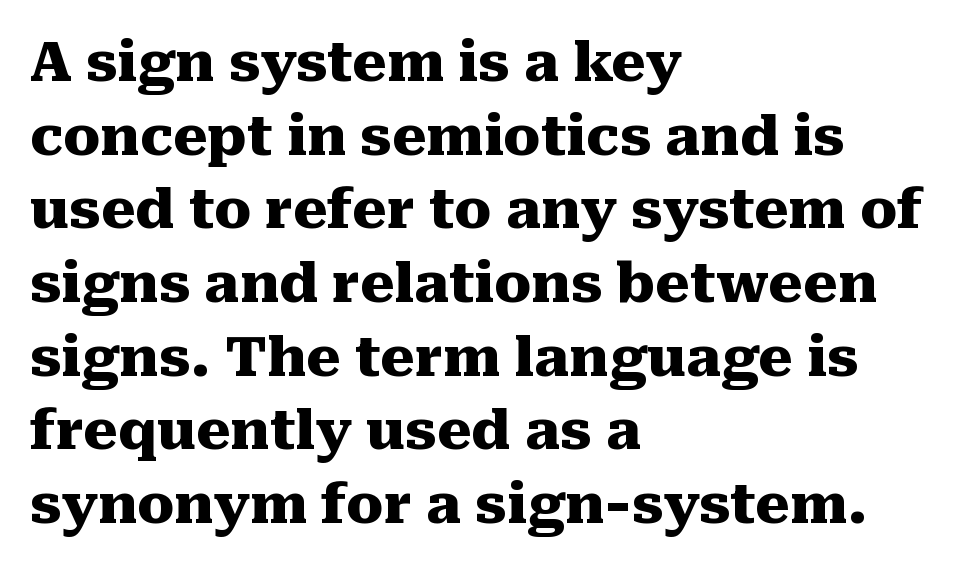
Q: Is the text bold? A: Yes.
Q: Is the text italic (slanted)? A: No, it is upright.
Q: Is the typeface a serif or a sans-serif typeface? A: Serif.
Q: Is the text underlined? A: No.
Q: How is the paragraph aligned? A: Left-aligned.
Q: Is the spacing between letters normal or unusually wide? A: Normal.
Q: Is the spacing between lines tight, normal or loose? A: Normal.
Q: Width (condensed, normal, or wide)? A: Normal.
Q: Stroke contrast? A: Medium.
Q: x-height? A: Medium.
Q: Monospaced? A: No.
